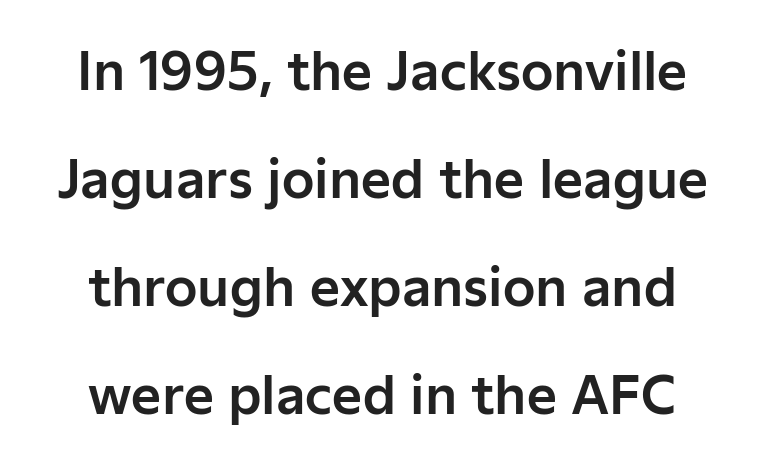
Q: Is the text italic (slanted)? A: No, it is upright.
Q: Is the typeface a serif or a sans-serif typeface? A: Sans-serif.
Q: Is the text underlined? A: No.
Q: Is the spacing between letters normal or unusually wide? A: Normal.
Q: Is the spacing between lines tight, normal or loose? A: Loose.
Q: Width (condensed, normal, or wide)? A: Normal.
Q: Stroke contrast? A: Low.
Q: x-height? A: Medium.
Q: Monospaced? A: No.
